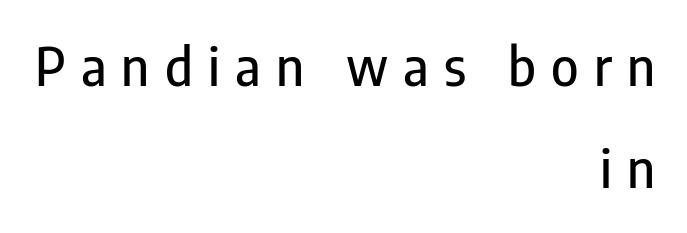
{"serif": "no", "italic": "no", "width": "condensed", "stroke_contrast": "low", "x_height": "medium", "monospaced": "no", "underline": "no", "align": "right", "line_spacing": "loose", "line_spacing_ratio": 1.97, "letter_spacing": "wide", "letter_spacing_em": 0.29, "glyph_px": 52}
